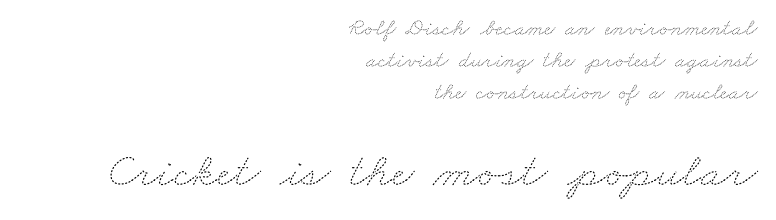
{"bold": "no", "weight": "thin", "width": "wide", "stroke_contrast": "medium", "x_height": "small", "monospaced": "no", "underline": "no", "align": "right", "line_spacing": "normal", "line_spacing_ratio": 1.33, "letter_spacing": "normal", "letter_spacing_em": 0.0, "larger_block": "second", "size_ratio": 2.0, "glyph_px": 48}
